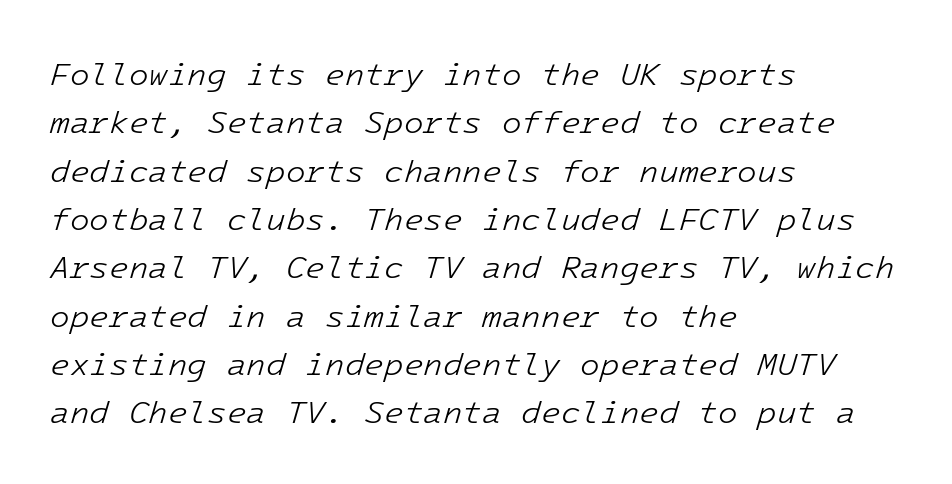
Horizontal bands of white between lines are of average thickness. The font sits on the lighter half of the weight spectrum, regular included. A classic flush-left, rag-right setting is used for this passage. Is the letter spacing exaggerated? No — it looks like the ordinary default.
